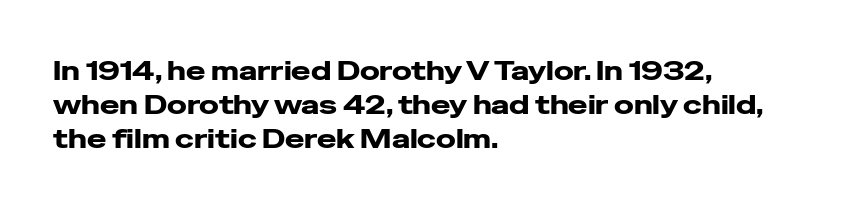
Typeset ragged right — the left edge is the straight one. Words float on clear page, feet unadorned. Vertically, the passage feels balanced, rows spaced as you'd expect. This sample uses plain, unmodified letter spacing. Summary of weight: heavy, a full bold. Characters remain perfectly vertical along every line.
